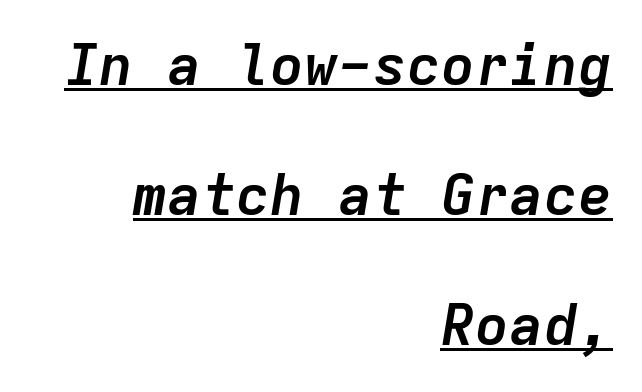
The image shows 57 px semibold type, italic (leaning right), monospaced; set right-aligned, loose line spacing (2.28x), normal letter spacing, underlined; low stroke contrast and a medium x-height.
